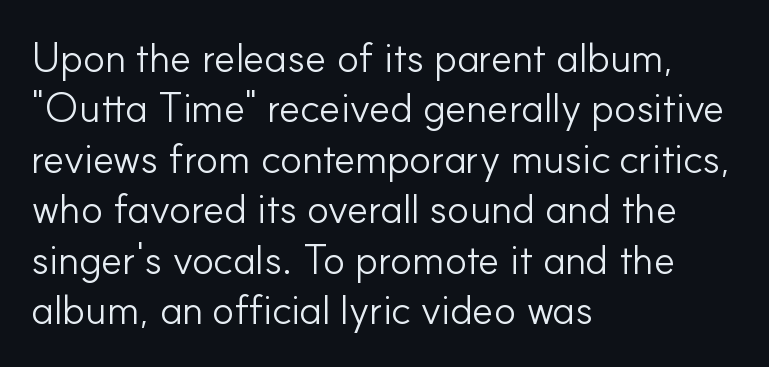
The letters carry no serifs — their stems end cleanly without finishing strokes. Unlike italic type, these characters show no tilt at all. The glyphs are unaccompanied by any horizontal stroke below them. The paragraph shown leans on its left margin. The typesetting does not lean heavy: it is not bold.
